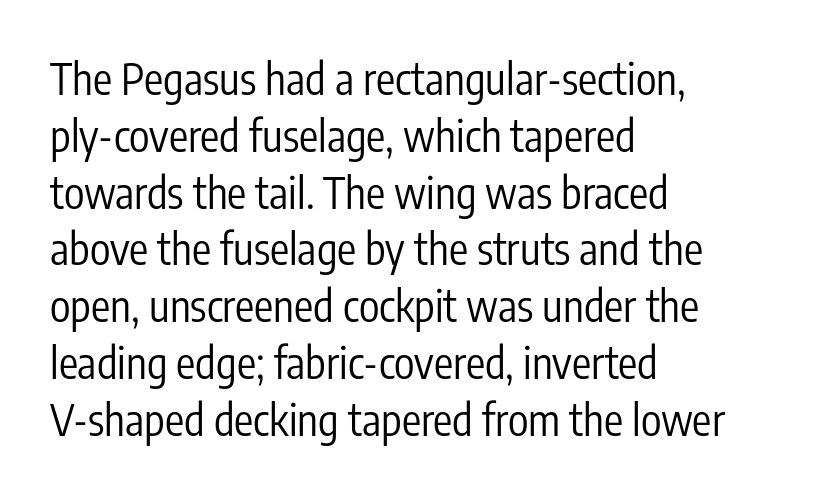
Q: Is the text bold? A: No.
Q: Is the text italic (slanted)? A: No, it is upright.
Q: Is the typeface a serif or a sans-serif typeface? A: Sans-serif.
Q: Is the text underlined? A: No.
Q: How is the paragraph aligned? A: Left-aligned.
Q: Is the spacing between letters normal or unusually wide? A: Normal.
Q: Is the spacing between lines tight, normal or loose? A: Normal.
Q: Width (condensed, normal, or wide)? A: Condensed.
Q: Stroke contrast? A: Low.
Q: x-height? A: Medium.
Q: Monospaced? A: No.
